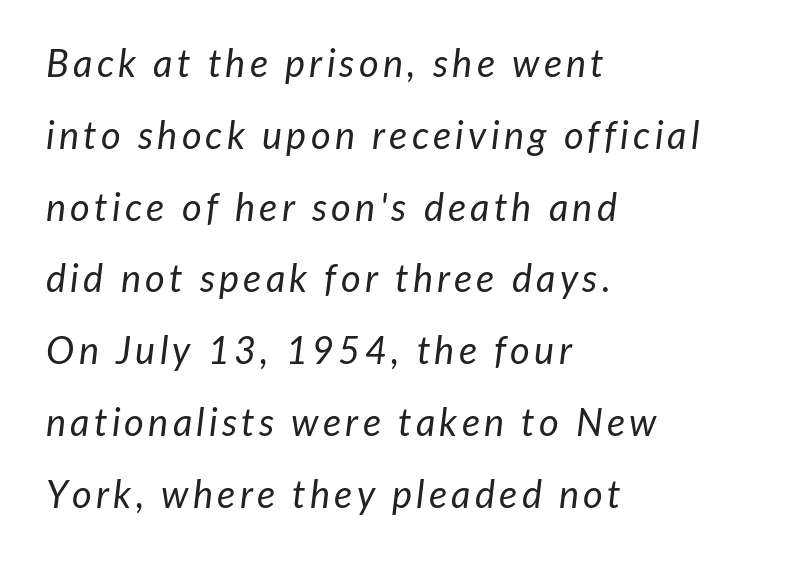
The image shows 38 px regular-weight type, italic (leaning right); set left-aligned, line spacing 1.89x, not underlined; low stroke contrast and a medium x-height.
